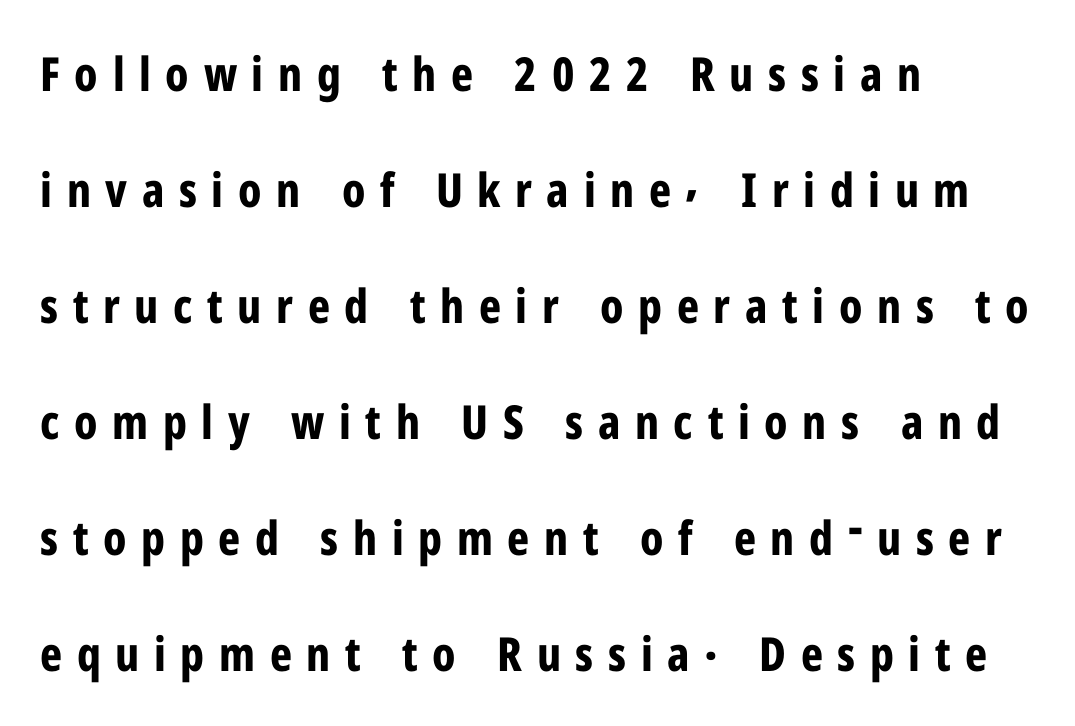
Q: Is the text bold? A: Yes.
Q: Is the text italic (slanted)? A: No, it is upright.
Q: Is the typeface a serif or a sans-serif typeface? A: Sans-serif.
Q: Is the text underlined? A: No.
Q: How is the paragraph aligned? A: Left-aligned.
Q: Is the spacing between letters normal or unusually wide? A: Unusually wide.
Q: Is the spacing between lines tight, normal or loose? A: Loose.
Q: Width (condensed, normal, or wide)? A: Condensed.
Q: Stroke contrast? A: Low.
Q: x-height? A: Medium.
Q: Monospaced? A: No.
